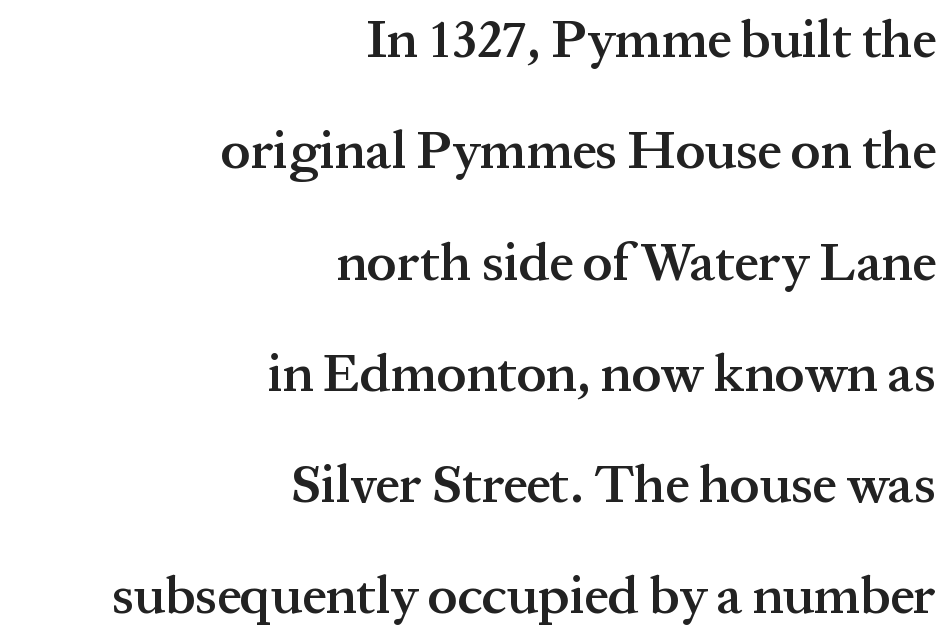
Emphasis by weight is partial: semibold. You could not count columns in this text — the font is proportionally spaced. The passage shown is not underscored anywhere. Classification — serif. Is the block centered? No — it sits flush against the right margin.
